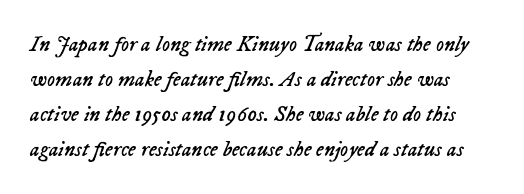
Q: Is the text bold? A: No.
Q: Is the text italic (slanted)? A: Yes, it leans right by about 23 degrees.
Q: Is the text underlined? A: No.
Q: Is the spacing between letters normal or unusually wide? A: Normal.
Q: Is the spacing between lines tight, normal or loose? A: Normal.
